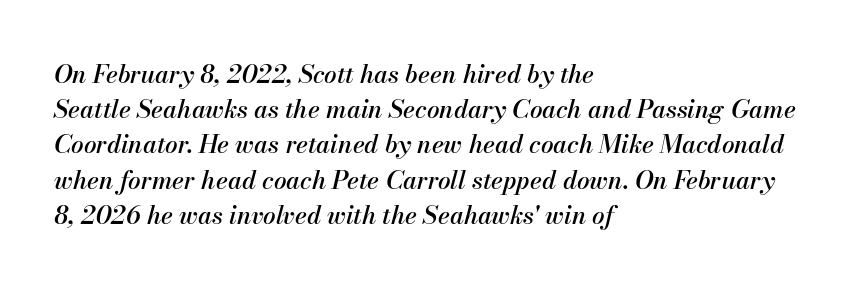
The image shows 25 px text type, italic (leaning right); set left-aligned, normal line spacing (1.41x), normal letter spacing, not underlined.
